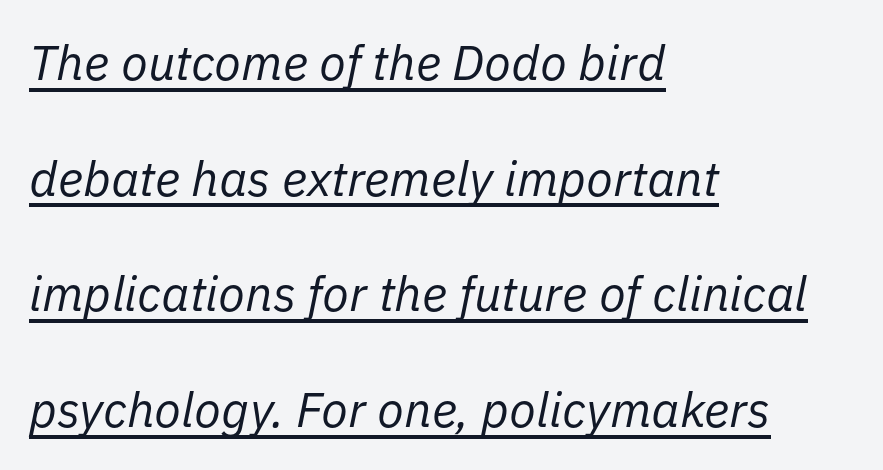
Q: Is the text bold? A: No.
Q: Is the text italic (slanted)? A: Yes, it leans right by about 11 degrees.
Q: Is the text underlined? A: Yes.
Q: How is the paragraph aligned? A: Left-aligned.
Q: Is the spacing between letters normal or unusually wide? A: Normal.
Q: Is the spacing between lines tight, normal or loose? A: Loose.
Q: Width (condensed, normal, or wide)? A: Normal.
Q: Stroke contrast? A: Low.
Q: x-height? A: Medium.
Q: Monospaced? A: No.
